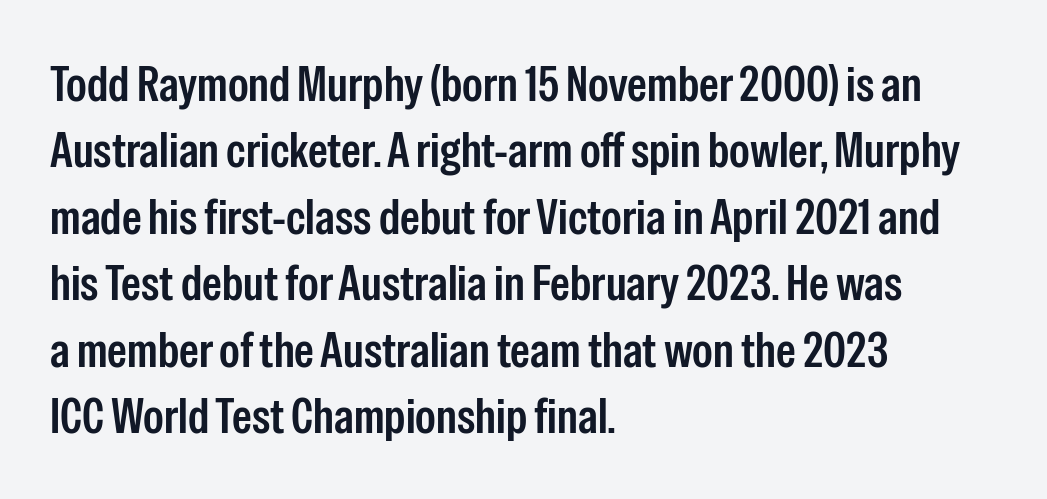
{"serif": "no", "italic": "no", "bold": "semi", "weight": "semibold", "width": "condensed", "stroke_contrast": "low", "x_height": "medium", "monospaced": "no", "underline": "no", "align": "left", "line_spacing": "normal", "line_spacing_ratio": 1.33, "letter_spacing": "normal", "letter_spacing_em": 0.0, "glyph_px": 50}
